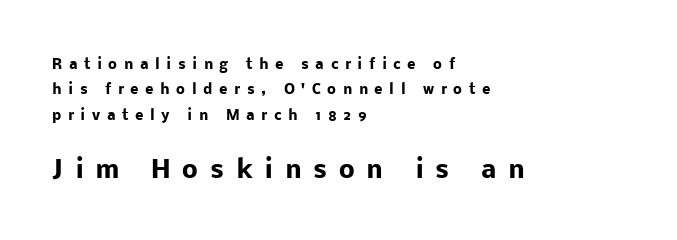
Q: Is the text bold? A: Yes.
Q: Is the text italic (slanted)? A: No, it is upright.
Q: Is the text underlined? A: No.
Q: How is the paragraph aligned? A: Left-aligned.
Q: Is the spacing between letters normal or unusually wide? A: Unusually wide.
Q: Which block of text is set in a larger size, the first (top) or the second (bottom)? A: The second (bottom) one.
